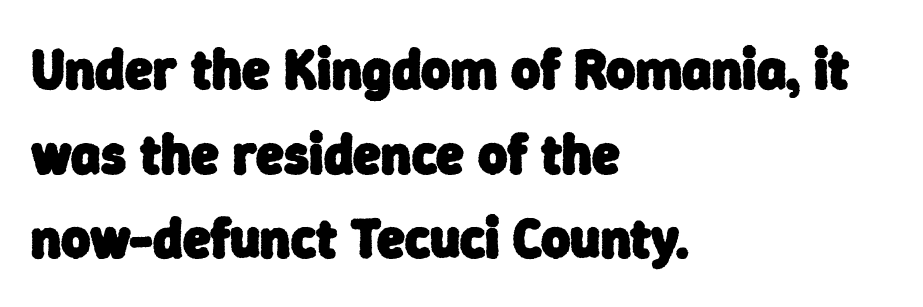
The image shows 56 px heavy sans-serif type; set left-aligned, normal line spacing (1.51x), normal letter spacing, not underlined; low stroke contrast and a medium x-height.
